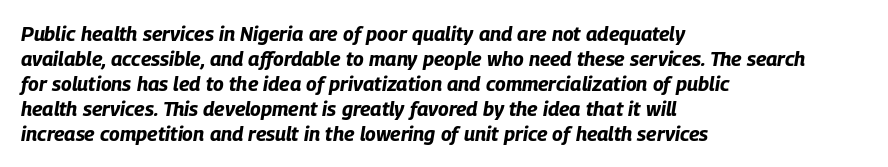
{"italic": "yes", "lean": "right", "slant_degrees": 9, "bold": "yes", "underline": "no", "align": "left", "line_spacing": "normal", "line_spacing_ratio": 1.25, "letter_spacing": "normal", "letter_spacing_em": 0.0, "glyph_px": 20}
